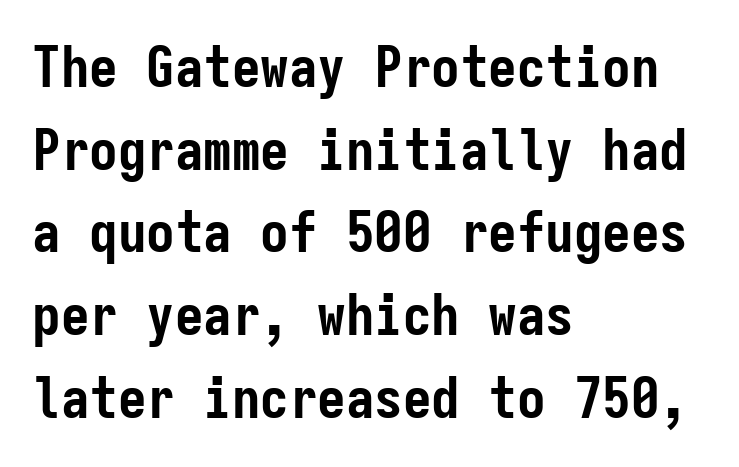
Q: Is the text bold? A: Yes.
Q: Is the text italic (slanted)? A: No, it is upright.
Q: Is the typeface a serif or a sans-serif typeface? A: Sans-serif.
Q: Is the text underlined? A: No.
Q: How is the paragraph aligned? A: Left-aligned.
Q: Is the spacing between letters normal or unusually wide? A: Normal.
Q: Is the spacing between lines tight, normal or loose? A: Normal.
Q: Width (condensed, normal, or wide)? A: Condensed.
Q: Stroke contrast? A: Low.
Q: x-height? A: Medium.
Q: Monospaced? A: Yes.
